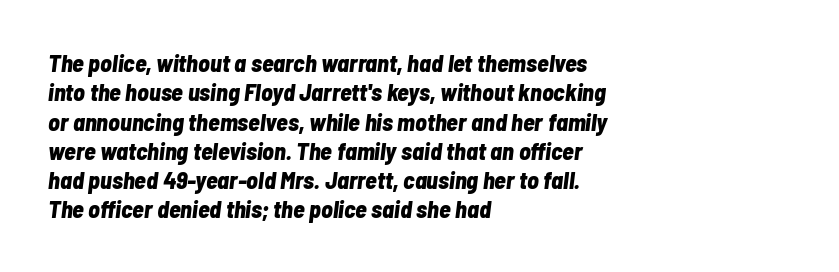
The rendering keeps characters at their native spacing. The typesetting leans heavy: a genuine bold. You can tell it's italic because the verticals aren't actually vertical. Where is the straight margin? On the left. Bare-footed words on every line.
